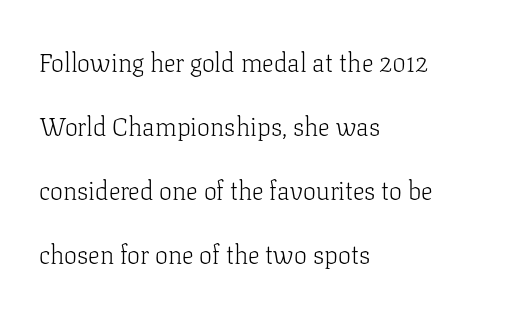
Q: Is the text bold? A: No.
Q: Is the text italic (slanted)? A: No, it is upright.
Q: Is the text underlined? A: No.
Q: How is the paragraph aligned? A: Left-aligned.
Q: Is the spacing between letters normal or unusually wide? A: Normal.
Q: Is the spacing between lines tight, normal or loose? A: Loose.
